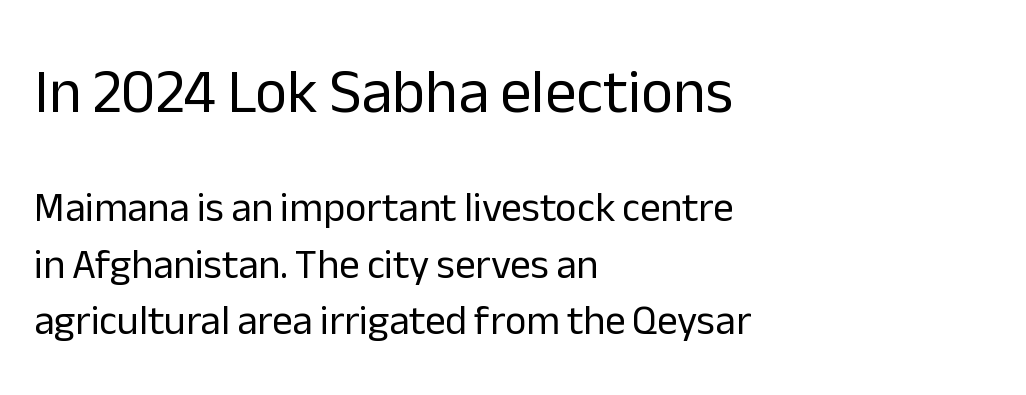
Has an underline been added? It has not. The passage shown is typeset with a sans-serif family. If you measured baseline to baseline, you'd find a middling distance. If you drew a line through each stem, it would be perfectly vertical. Each stroke keeps to a modest, everyday thickness or less.
